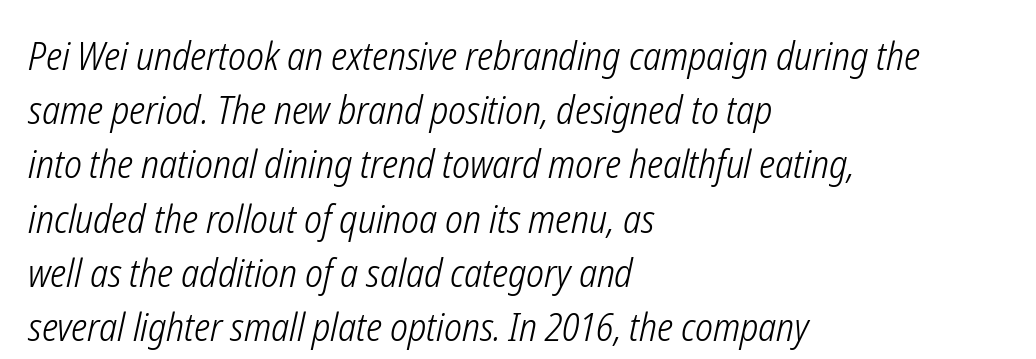
The image shows 39 px light, condensed type, italic (leaning right); set left-aligned, normal line spacing (1.39x), normal letter spacing, not underlined; low stroke contrast and a medium x-height.
